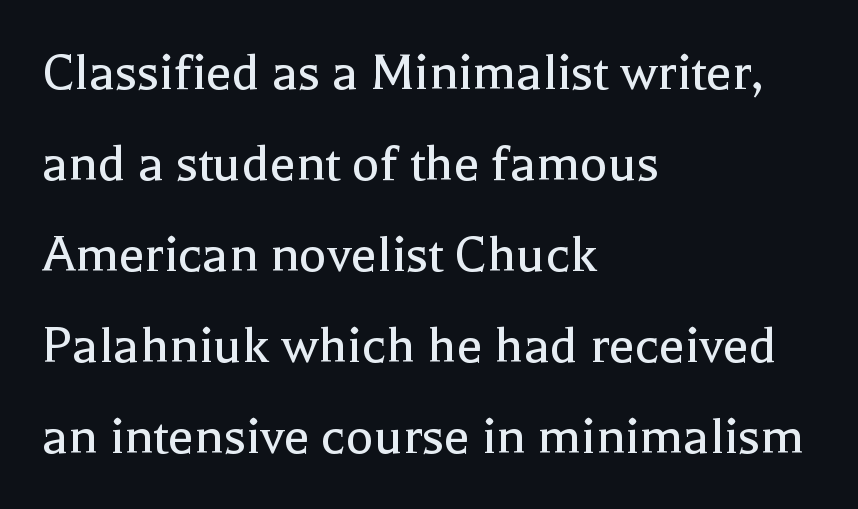
The image shows 58 px regular-weight serif type, upright; set left-aligned, normal line spacing (1.57x), normal letter spacing, not underlined; a medium x-height.
